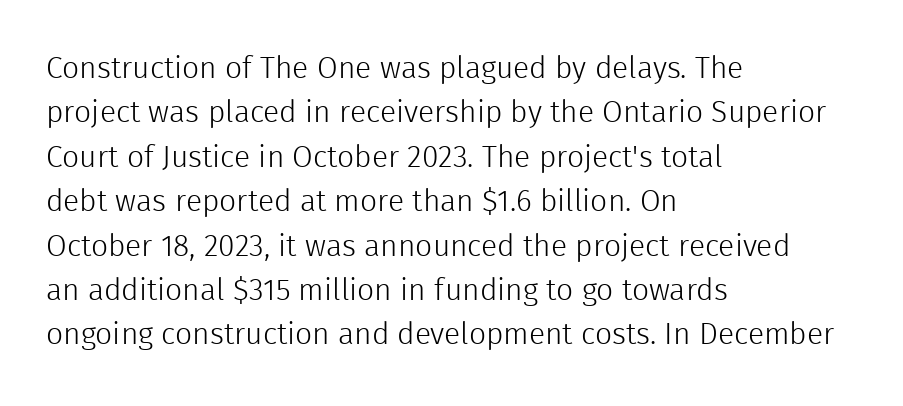
Regarding serifs, this sample does without them. The space directly below the letters is spotless. These lines are rendered in a variable-pitch font. Regular leading. Is the block centered? No — it sits flush against the left margin. Short note: letters normally spaced.
